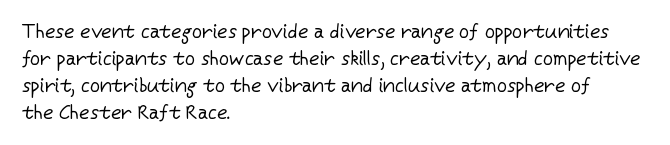
Q: Is the text bold? A: No.
Q: Is the text italic (slanted)? A: No, it is upright.
Q: Is the text underlined? A: No.
Q: How is the paragraph aligned? A: Left-aligned.
Q: Is the spacing between letters normal or unusually wide? A: Normal.
Q: Is the spacing between lines tight, normal or loose? A: Normal.
